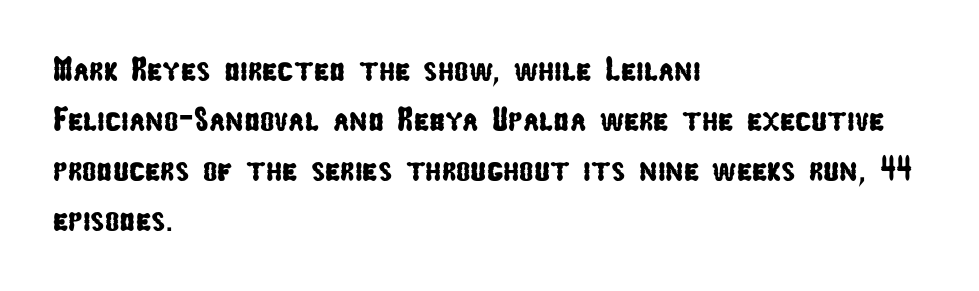
{"serif": "no", "width": "condensed", "stroke_contrast": "low", "x_height": "medium", "monospaced": "no", "underline": "no", "align": "left", "line_spacing": "normal", "line_spacing_ratio": 1.47, "letter_spacing": "normal", "letter_spacing_em": 0.0, "glyph_px": 34}
